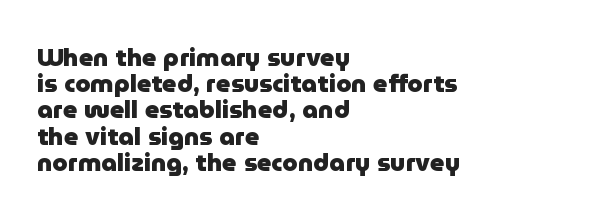
{"italic": "no", "bold": "yes", "underline": "no", "align": "left", "line_spacing": "tight", "line_spacing_ratio": 1.05, "letter_spacing": "normal", "letter_spacing_em": 0.0, "glyph_px": 25}
